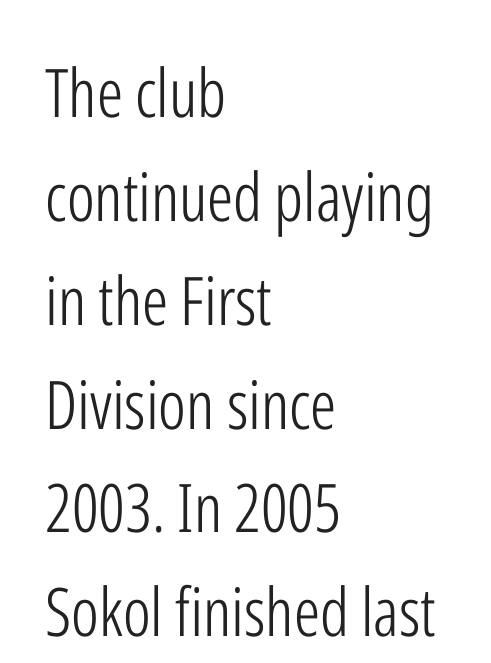
The image shows 67 px light, condensed sans-serif type, upright; set left-aligned, normal line spacing (1.55x), normal letter spacing, not underlined; low stroke contrast and a medium x-height.
